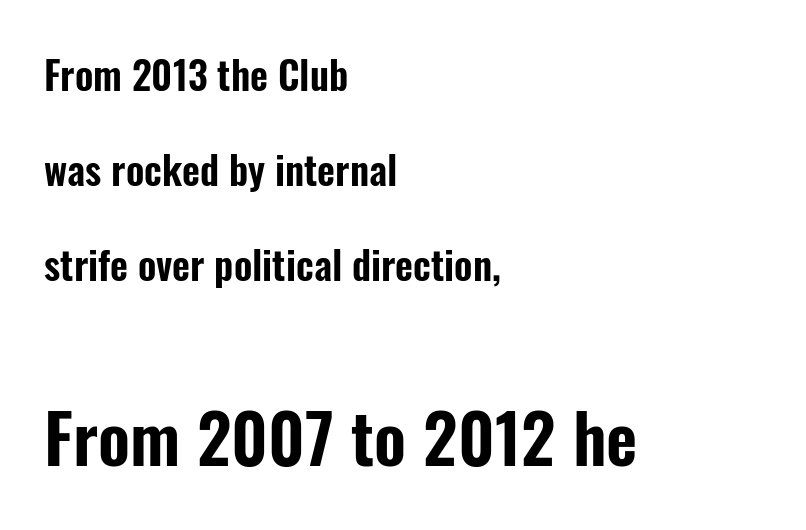
{"serif": "no", "italic": "no", "width": "condensed", "stroke_contrast": "low", "x_height": "medium", "monospaced": "no", "underline": "no", "align": "left", "line_spacing": "loose", "line_spacing_ratio": 2.44, "letter_spacing": "normal", "letter_spacing_em": 0.0, "larger_block": "second", "size_ratio": 1.74, "glyph_px": 68}
